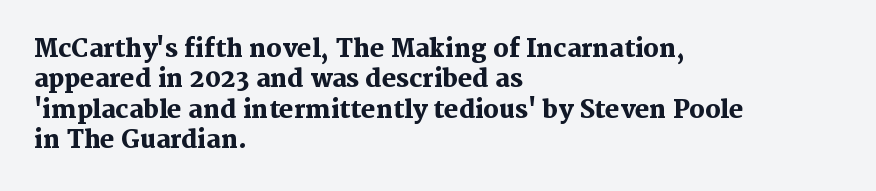
The image shows 24 px bold type, upright; set left-aligned, normal line spacing (1.27x), normal letter spacing, not underlined.
